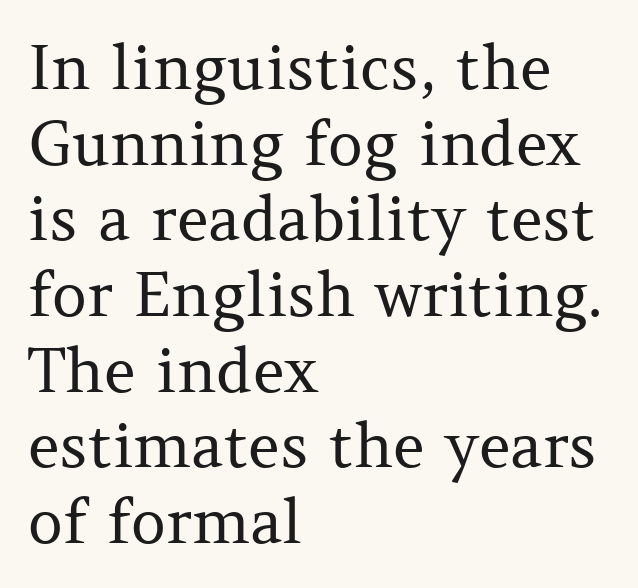
Q: Is the text bold? A: No.
Q: Is the text italic (slanted)? A: No, it is upright.
Q: Is the typeface a serif or a sans-serif typeface? A: Serif.
Q: Is the text underlined? A: No.
Q: How is the paragraph aligned? A: Left-aligned.
Q: Is the spacing between letters normal or unusually wide? A: Normal.
Q: Width (condensed, normal, or wide)? A: Normal.
Q: Stroke contrast? A: Medium.
Q: x-height? A: Medium.
Q: Monospaced? A: No.
